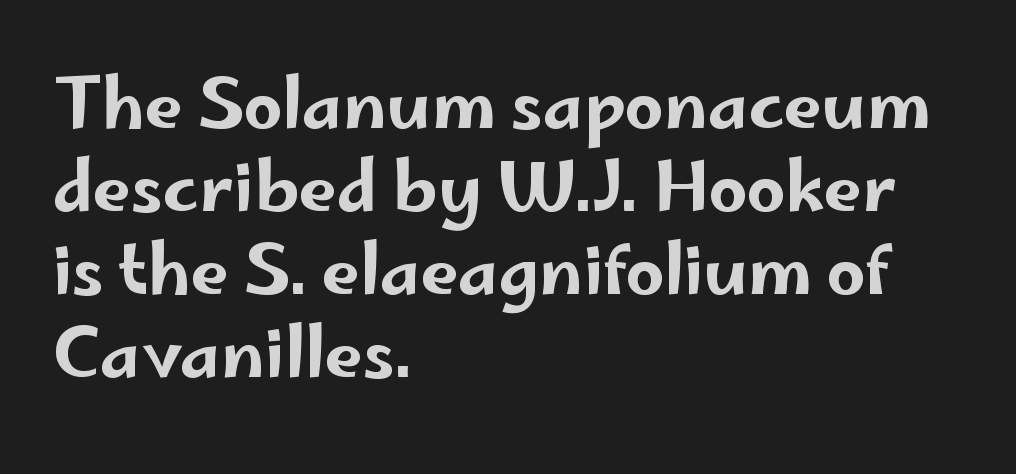
Each word holds together tightly as a unit, with standard inter-letter gaps. The strip under each line holds only bare page. If you drew a ruler down the left edge, every line would touch it. The passage shown is typeset with a sans-serif family.
